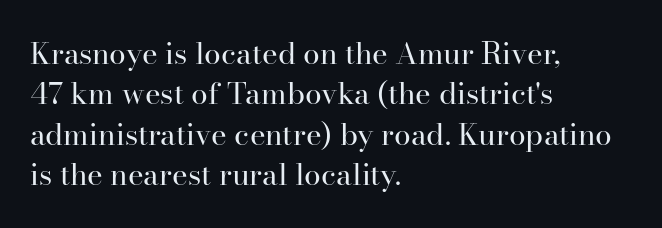
Nobody drew a line under any word here. On a weight scale, this lands at 450 or below. The passage shown is typed in a proportional face where columns would drift. The rows are spaced the way most documents space them.
